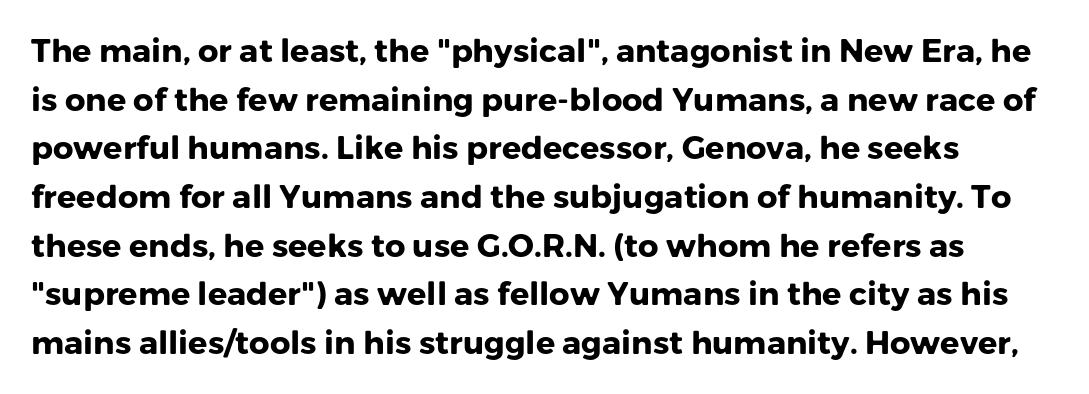
Think of a printed novel: that variable character pitch is what you see here. Beneath every word, the page is bare. Upright lettering throughout. Typographically, this falls in the sans-serif category. Line spacing here is normal. Typographic density is high because the face is bold.
